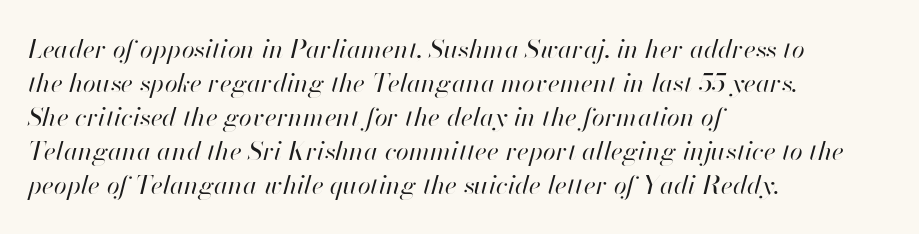
The image shows 26 px text type, italic (leaning right); set left-aligned, normal line spacing (1.31x), normal letter spacing, not underlined.
